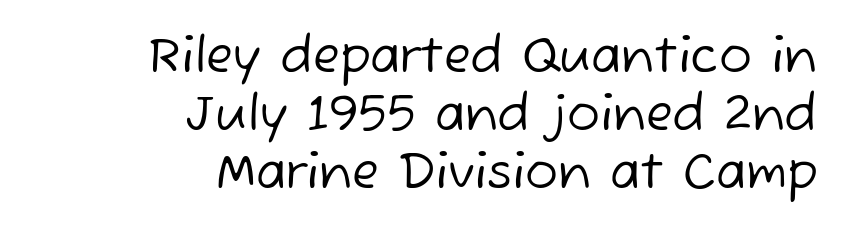
The image shows 49 px regular-weight sans-serif type; set right-aligned, line spacing 1.18x, normal letter spacing, not underlined; low stroke contrast and a medium x-height.
